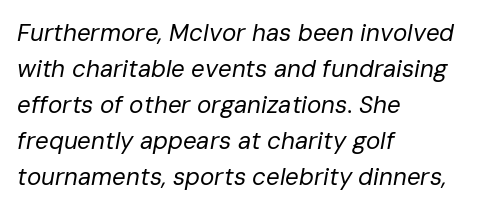
This sample uses plain, unmodified letter spacing. The text carries the slant typical of an italic or oblique font. Caption: face not bold, strokes unweighted. Descenders hang freely into open space. The passage is arranged the way most books set body copy — flush left. If you measured baseline to baseline, you'd find a middling distance.
